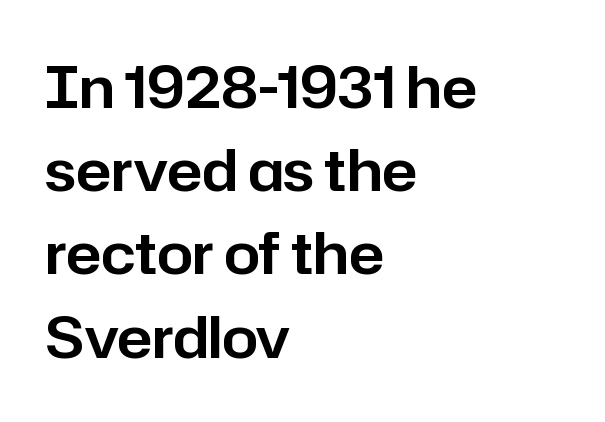
Regarding serifs, this sample does without them. Compared with typical paragraphs, the rows here are spaced about the same. Nobody drew a line under any word here. Horizontal alignment here is leftward, the default for most running prose. Spacing verdict: proportional, widths tailored to each character. Notice how the stems are strictly vertical — no italics here.
